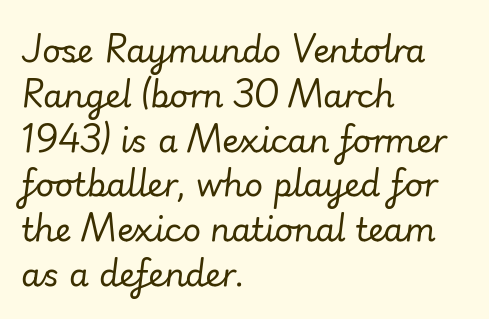
Q: Is the text bold? A: No.
Q: Is the text italic (slanted)? A: Yes, it leans right by about 7 degrees.
Q: Is the text underlined? A: No.
Q: How is the paragraph aligned? A: Left-aligned.
Q: Is the spacing between letters normal or unusually wide? A: Normal.
Q: Is the spacing between lines tight, normal or loose? A: Normal.
Q: Width (condensed, normal, or wide)? A: Normal.
Q: Stroke contrast? A: Low.
Q: x-height? A: Small.
Q: Monospaced? A: No.
